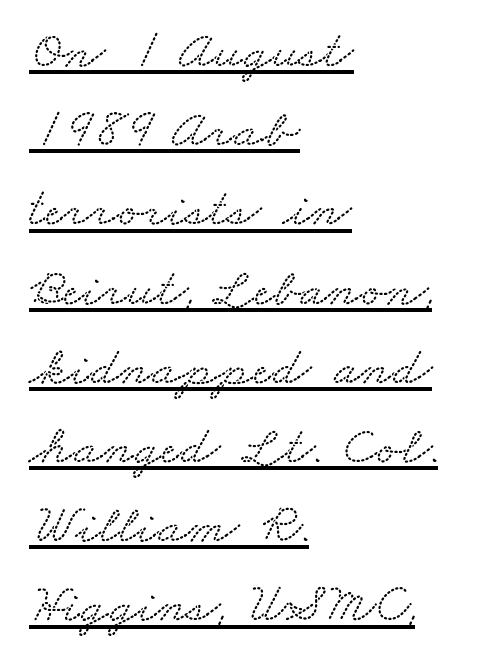
Q: Is the typeface a serif or a sans-serif typeface? A: Serif.
Q: Is the text underlined? A: Yes.
Q: How is the paragraph aligned? A: Left-aligned.
Q: Is the spacing between letters normal or unusually wide? A: Normal.
Q: Is the spacing between lines tight, normal or loose? A: Normal.
Q: Width (condensed, normal, or wide)? A: Wide.
Q: Stroke contrast? A: Medium.
Q: x-height? A: Small.
Q: Monospaced? A: No.
